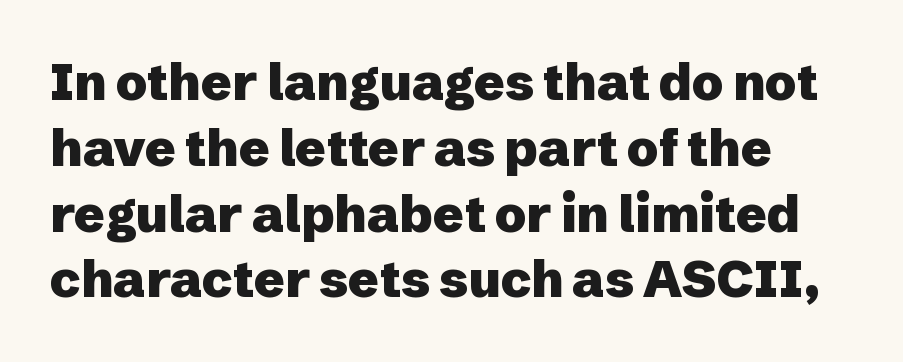
Q: Is the text bold? A: Yes.
Q: Is the text italic (slanted)? A: No, it is upright.
Q: Is the typeface a serif or a sans-serif typeface? A: Sans-serif.
Q: Is the text underlined? A: No.
Q: How is the paragraph aligned? A: Left-aligned.
Q: Is the spacing between letters normal or unusually wide? A: Normal.
Q: Is the spacing between lines tight, normal or loose? A: Normal.
Q: Width (condensed, normal, or wide)? A: Normal.
Q: Stroke contrast? A: Low.
Q: x-height? A: Medium.
Q: Monospaced? A: No.
